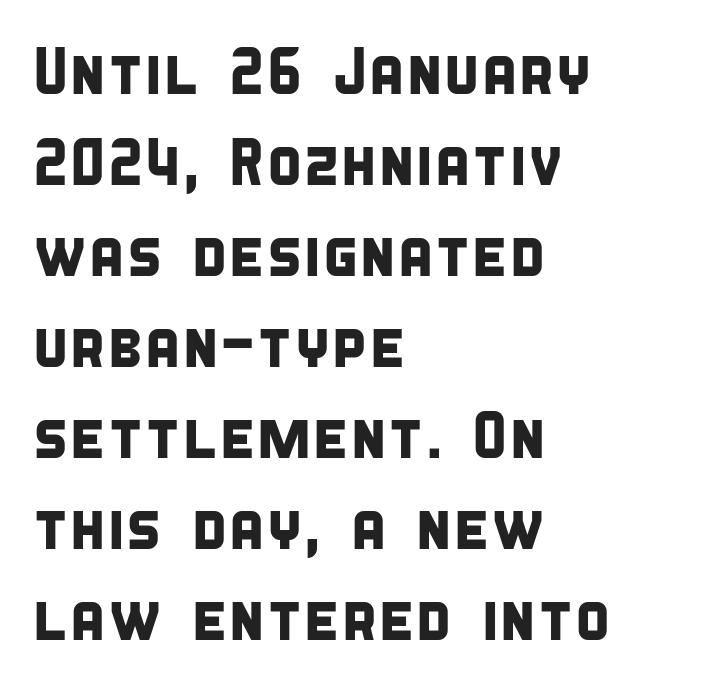
{"serif": "no", "width": "condensed", "stroke_contrast": "low", "x_height": "large", "monospaced": "no", "underline": "no", "align": "left", "line_spacing": "normal", "line_spacing_ratio": 1.38, "letter_spacing": "normal", "letter_spacing_em": 0.0, "glyph_px": 66}
